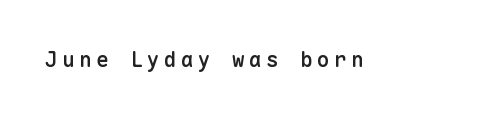
{"italic": "no", "bold": "semi", "underline": "no", "letter_spacing": "wide", "letter_spacing_em": 0.21, "glyph_px": 21}
